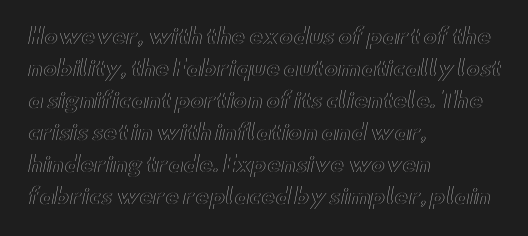
Spacing between characters is what you'd get straight out of the box. This sample is left-justified, so line endings fall wherever the words run out. Has an underline been added? It has not. Evenly set lines give the paragraph a standard silhouette.
